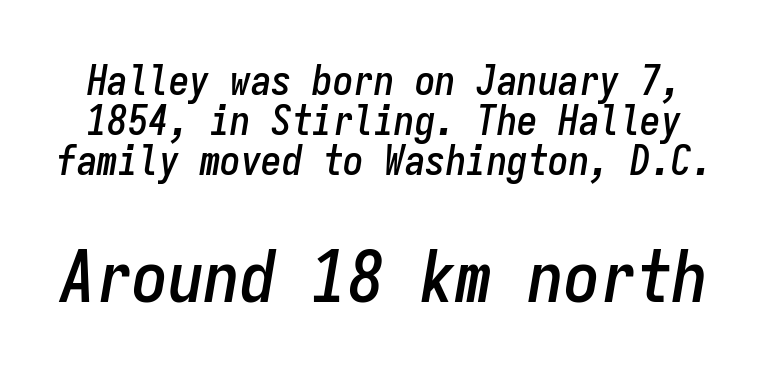
The image shows 72 px condensed type, italic (leaning right), monospaced; set tight line spacing (0.97x), normal letter spacing, not underlined; the second (bottom) block is 1.76x larger; low stroke contrast and a medium x-height.
